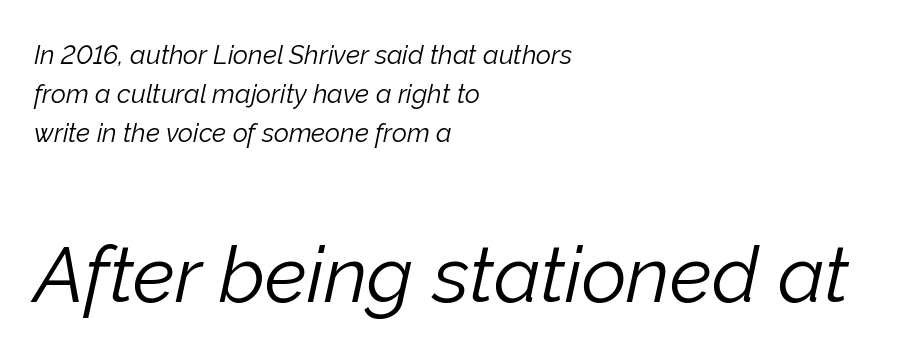
Spacing verdict: proportional, widths tailored to each character. The face used here has a pronounced slope to its letters. Compared with a typical body face, this is equally light or lighter still. Lines of text with bare space underneath. Baseline-to-baseline distance is the conventional proportion of letter height.
